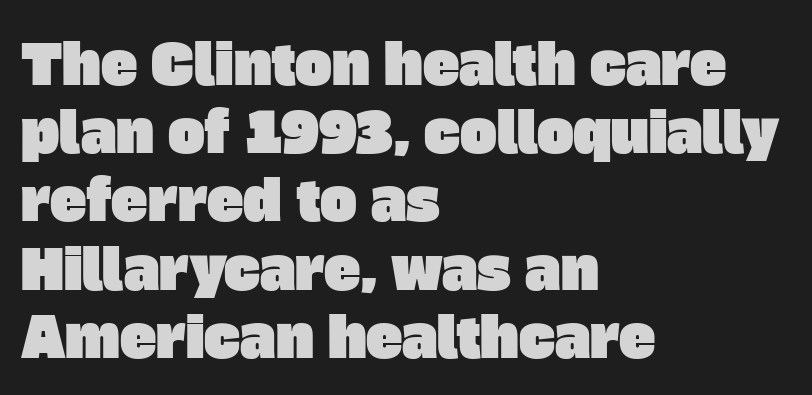
{"serif": "no", "width": "normal", "stroke_contrast": "low", "x_height": "large", "monospaced": "no", "underline": "no", "align": "left", "line_spacing_ratio": 1.24, "letter_spacing": "normal", "letter_spacing_em": 0.0, "glyph_px": 55}
